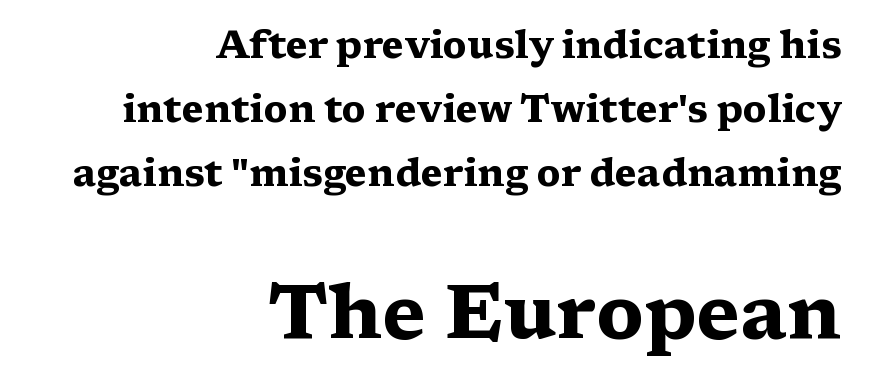
Q: Is the text bold? A: Yes.
Q: Is the text italic (slanted)? A: No, it is upright.
Q: Is the typeface a serif or a sans-serif typeface? A: Serif.
Q: Is the text underlined? A: No.
Q: How is the paragraph aligned? A: Right-aligned.
Q: Is the spacing between letters normal or unusually wide? A: Normal.
Q: Is the spacing between lines tight, normal or loose? A: Normal.
Q: Which block of text is set in a larger size, the first (top) or the second (bottom)? A: The second (bottom) one.
Q: Width (condensed, normal, or wide)? A: Wide.
Q: Stroke contrast? A: Medium.
Q: x-height? A: Medium.
Q: Monospaced? A: No.
